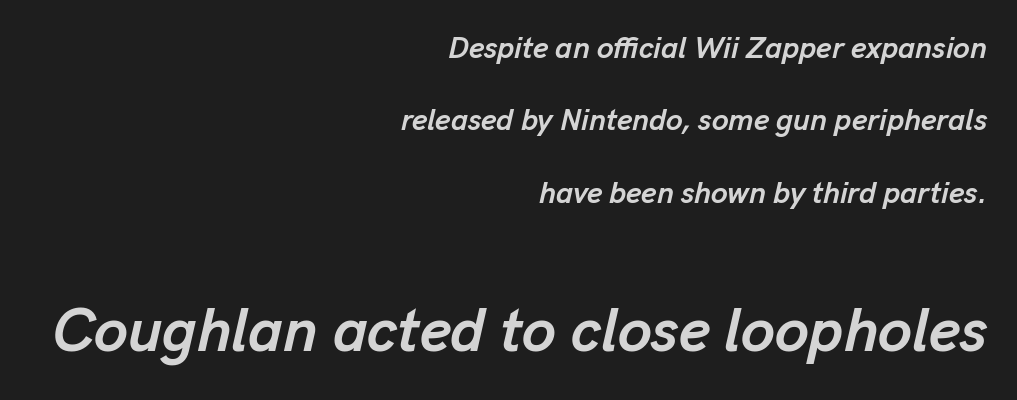
The image shows 61 px semibold type, italic (leaning right); set right-aligned, loose line spacing (2.41x), normal letter spacing, not underlined; the second (bottom) block is 2.03x larger; low stroke contrast and a medium x-height.
